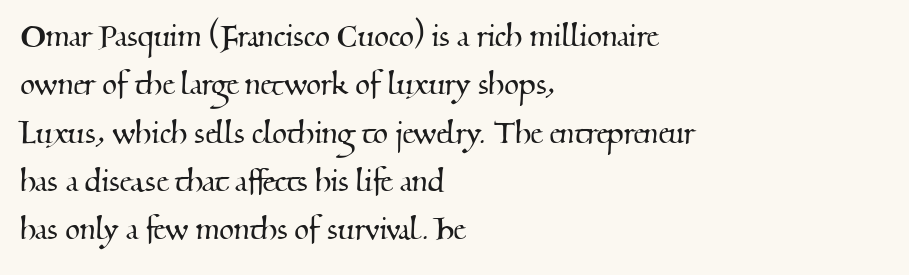
Horizontally, the lines are justified to the leading edge only. The block of text has a typical density, with ordinary space between rows. Tracking value appears to be zero — textbook default spacing. The type family on display is of the serif kind. You could not count columns in this text — the font is proportionally spaced. The zone under the glyphs is completely vacant.
